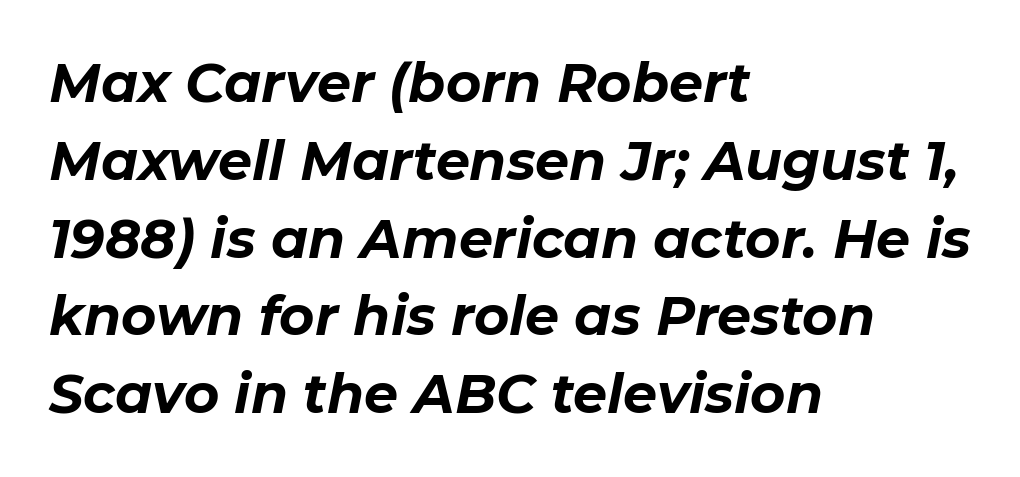
Q: Is the text bold? A: Yes.
Q: Is the text italic (slanted)? A: Yes, it leans right by about 11 degrees.
Q: Is the text underlined? A: No.
Q: How is the paragraph aligned? A: Left-aligned.
Q: Is the spacing between letters normal or unusually wide? A: Normal.
Q: Is the spacing between lines tight, normal or loose? A: Normal.
Q: Width (condensed, normal, or wide)? A: Normal.
Q: Stroke contrast? A: Low.
Q: x-height? A: Medium.
Q: Monospaced? A: No.
